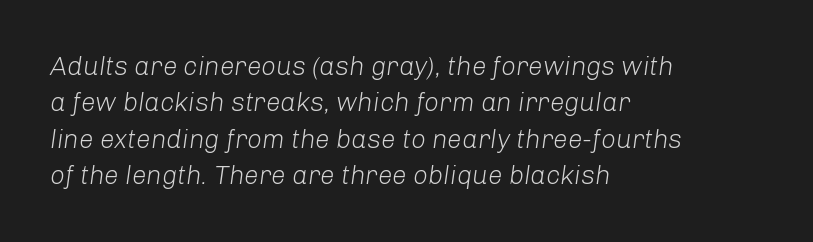
The image shows 26 px text type, italic (leaning right); set left-aligned, normal line spacing (1.4x), normal letter spacing, not underlined.
